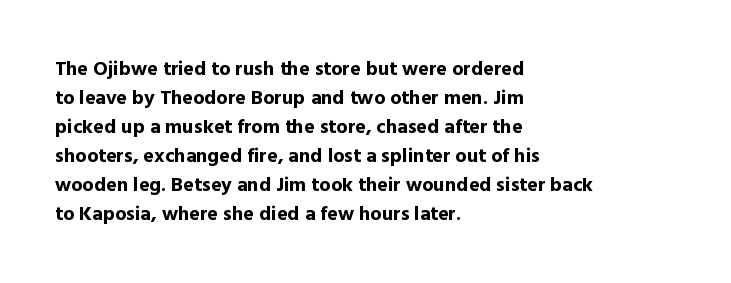
The image shows 20 px bold type, upright; set left-aligned, normal line spacing (1.45x), normal letter spacing, not underlined.
